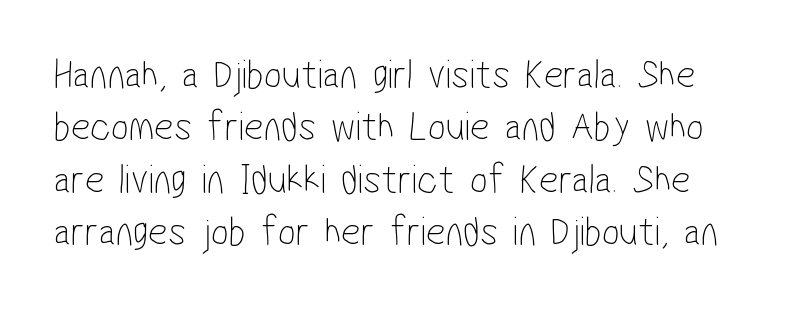
{"serif": "no", "bold": "no", "weight": "thin", "width": "condensed", "stroke_contrast": "low", "x_height": "medium", "monospaced": "no", "underline": "no", "line_spacing": "normal", "line_spacing_ratio": 1.25, "letter_spacing": "normal", "letter_spacing_em": 0.0, "glyph_px": 42}
